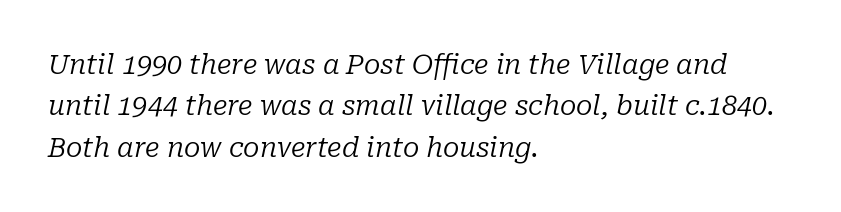
{"italic": "yes", "lean": "right", "slant_degrees": 10, "bold": "no", "underline": "no", "align": "left", "line_spacing": "normal", "line_spacing_ratio": 1.53, "letter_spacing": "normal", "letter_spacing_em": 0.0, "glyph_px": 27}
